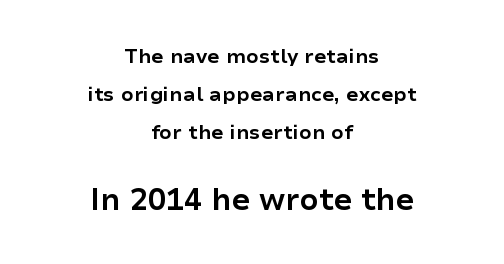
Larger block? The one below; the one above is distinctly smaller. Strokes here are thick enough to call this a true bold. A typesetter would call this proportional, since set widths differ per character. Examine the stroke ends and you'll find no serifs. The passage shown is not underscored anywhere. Italic: no, the glyphs are upright roman.
